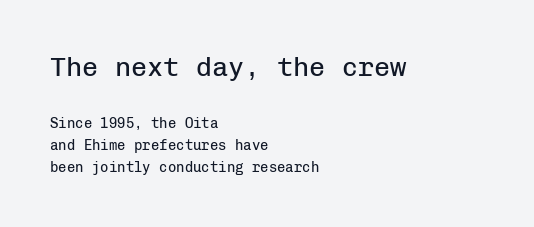
The image shows 27 px text type, upright; set left-aligned, normal line spacing (1.58x), normal letter spacing, not underlined; the first (top) block is 1.93x larger.
